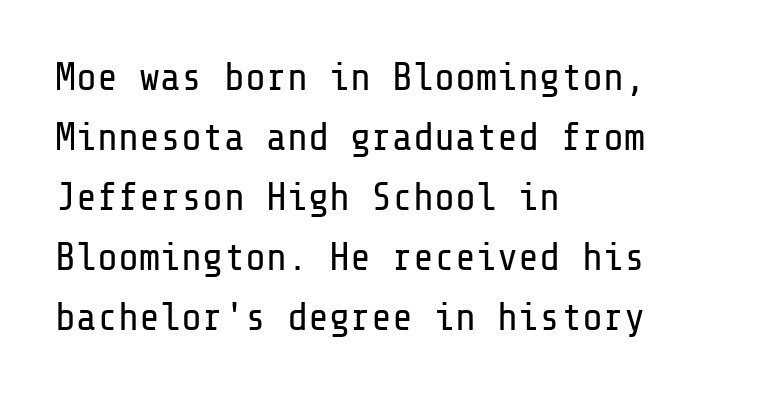
Q: Is the text bold? A: No.
Q: Is the text italic (slanted)? A: No, it is upright.
Q: Is the typeface a serif or a sans-serif typeface? A: Sans-serif.
Q: Is the text underlined? A: No.
Q: How is the paragraph aligned? A: Left-aligned.
Q: Is the spacing between letters normal or unusually wide? A: Normal.
Q: Is the spacing between lines tight, normal or loose? A: Normal.
Q: Width (condensed, normal, or wide)? A: Normal.
Q: Stroke contrast? A: Low.
Q: x-height? A: Medium.
